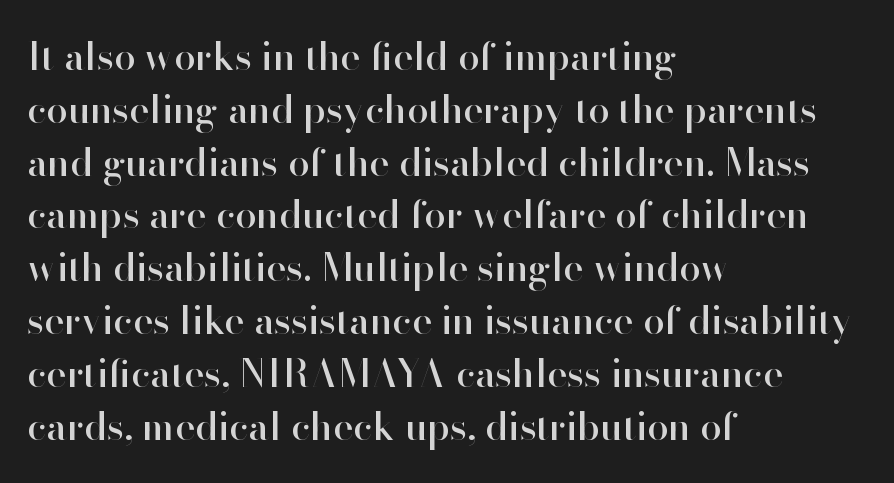
Q: Is the text italic (slanted)? A: No, it is upright.
Q: Is the typeface a serif or a sans-serif typeface? A: Sans-serif.
Q: Is the text underlined? A: No.
Q: How is the paragraph aligned? A: Left-aligned.
Q: Is the spacing between letters normal or unusually wide? A: Normal.
Q: Is the spacing between lines tight, normal or loose? A: Normal.
Q: Width (condensed, normal, or wide)? A: Normal.
Q: Stroke contrast? A: High.
Q: x-height? A: Small.
Q: Monospaced? A: No.
